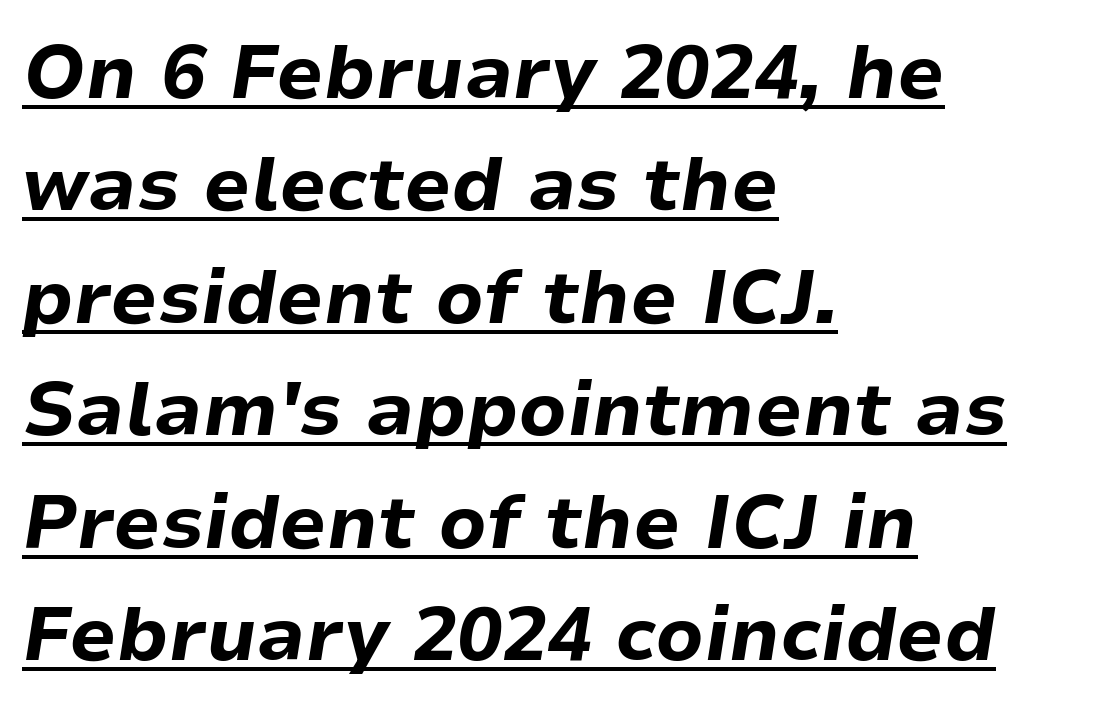
The image shows 75 px bold type, italic (leaning right); set left-aligned, normal line spacing (1.5x), normal letter spacing, underlined; low stroke contrast and a medium x-height.
